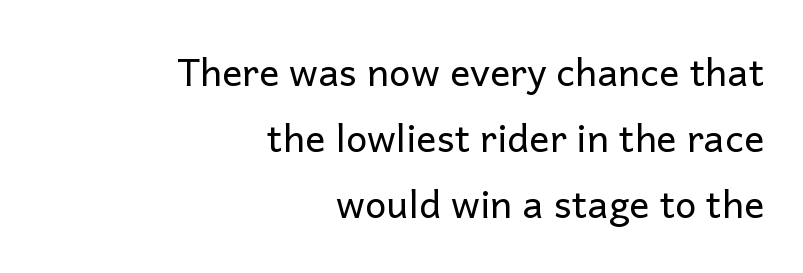
The image shows 38 px regular-weight sans-serif type, upright; set right-aligned, line spacing 1.74x, normal letter spacing, not underlined; low stroke contrast and a medium x-height.
